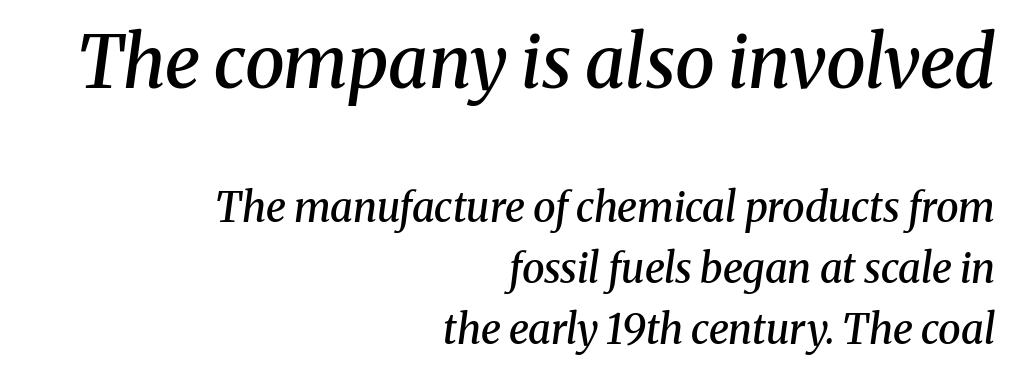
Honestly, the letter spacing is just normal — you wouldn't notice it. The letters are slanted; this is an italic face. Horizontally, the lines are justified to the trailing edge only. Whoever set this made the first block the dominant, larger element. The text was rendered using a seriffed face with decorative stroke endings. Varying glyph widths throughout — classic text-font behaviour.
